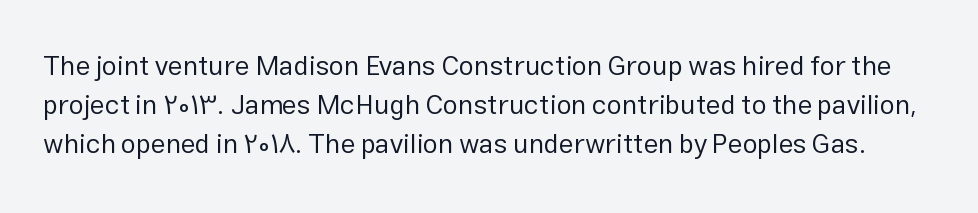
Q: Is the text bold? A: No.
Q: Is the text italic (slanted)? A: No, it is upright.
Q: Is the text underlined? A: No.
Q: Is the spacing between letters normal or unusually wide? A: Normal.
Q: Is the spacing between lines tight, normal or loose? A: Normal.
